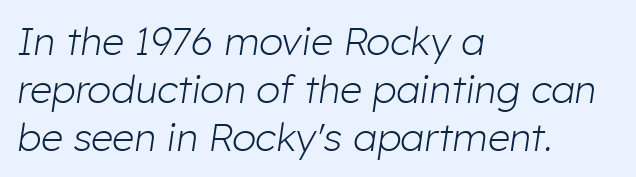
Look at the tracking — it's just the regular setting, nothing added. Check the space under the baseline: it is left empty. One-word summary of the alignment: left. Think of a printed novel: that variable character pitch is what you see here. Rendered with sloped, italic letterforms. Stems here are at most as thick as an everyday book face.
